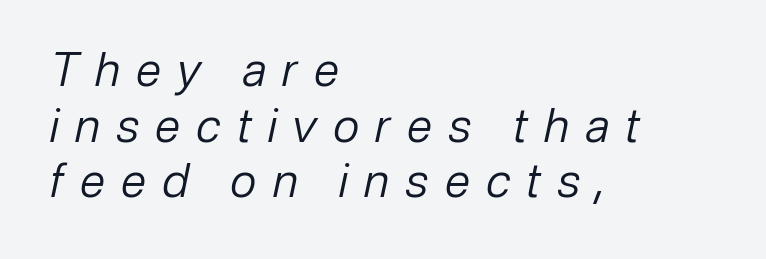
Q: Is the text bold? A: No.
Q: Is the text italic (slanted)? A: Yes, it leans right by about 12 degrees.
Q: Is the text underlined? A: No.
Q: How is the paragraph aligned? A: Left-aligned.
Q: Is the spacing between letters normal or unusually wide? A: Unusually wide.
Q: Width (condensed, normal, or wide)? A: Normal.
Q: Stroke contrast? A: Low.
Q: x-height? A: Medium.
Q: Monospaced? A: No.
